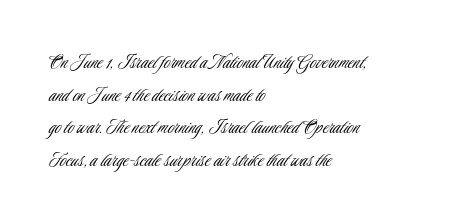
{"bold": "no", "underline": "no", "align": "left", "line_spacing": "normal", "line_spacing_ratio": 1.48, "letter_spacing": "normal", "letter_spacing_em": 0.0, "glyph_px": 22}
